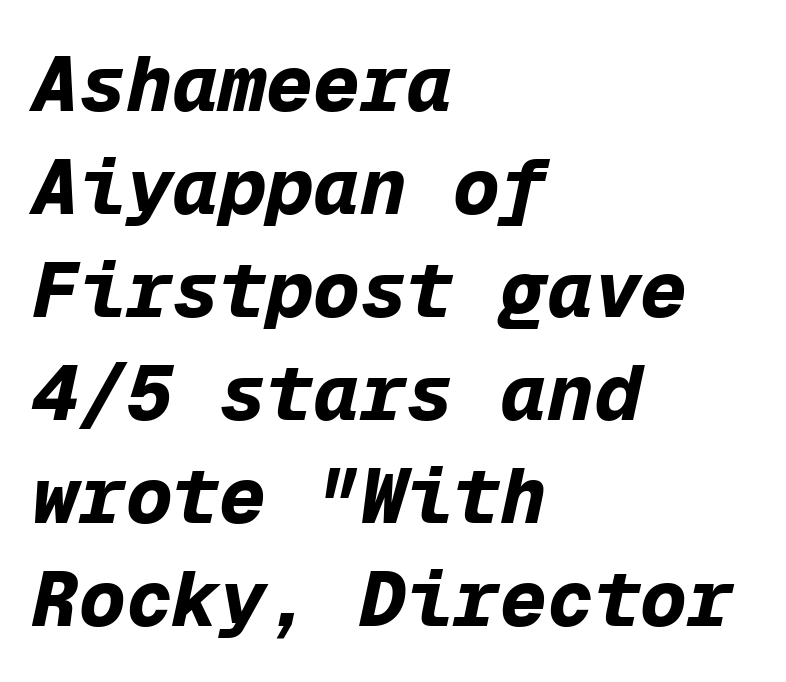
Q: Is the text bold? A: Yes.
Q: Is the text italic (slanted)? A: Yes, it leans right by about 12 degrees.
Q: Is the text underlined? A: No.
Q: How is the paragraph aligned? A: Left-aligned.
Q: Is the spacing between letters normal or unusually wide? A: Normal.
Q: Is the spacing between lines tight, normal or loose? A: Normal.
Q: Width (condensed, normal, or wide)? A: Normal.
Q: Stroke contrast? A: Low.
Q: x-height? A: Medium.
Q: Monospaced? A: Yes.
